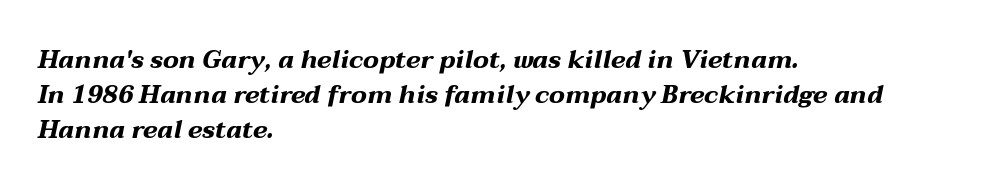
{"italic": "yes", "lean": "right", "slant_degrees": 12, "bold": "yes", "underline": "no", "align": "left", "line_spacing": "normal", "line_spacing_ratio": 1.4, "letter_spacing": "normal", "letter_spacing_em": 0.0, "glyph_px": 25}
